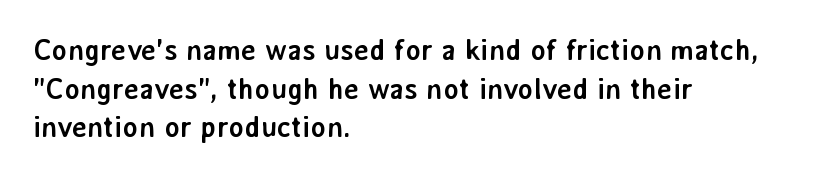
Q: Is the text bold? A: Yes.
Q: Is the text italic (slanted)? A: No, it is upright.
Q: Is the typeface a serif or a sans-serif typeface? A: Sans-serif.
Q: Is the text underlined? A: No.
Q: How is the paragraph aligned? A: Left-aligned.
Q: Is the spacing between letters normal or unusually wide? A: Normal.
Q: Is the spacing between lines tight, normal or loose? A: Normal.
Q: Width (condensed, normal, or wide)? A: Normal.
Q: Stroke contrast? A: Low.
Q: x-height? A: Medium.
Q: Monospaced? A: No.
